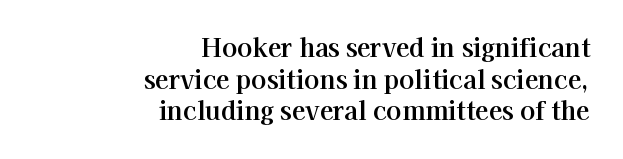
Q: Is the text italic (slanted)? A: No, it is upright.
Q: Is the text underlined? A: No.
Q: How is the paragraph aligned? A: Right-aligned.
Q: Is the spacing between letters normal or unusually wide? A: Normal.
Q: Is the spacing between lines tight, normal or loose? A: Normal.
